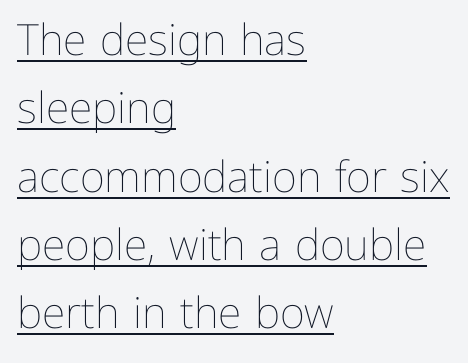
{"italic": "no", "bold": "no", "weight": "thin", "width": "normal", "stroke_contrast": "low", "x_height": "medium", "monospaced": "no", "underline": "yes", "align": "left", "line_spacing": "normal", "line_spacing_ratio": 1.59, "letter_spacing": "normal", "letter_spacing_em": 0.0, "glyph_px": 43}
